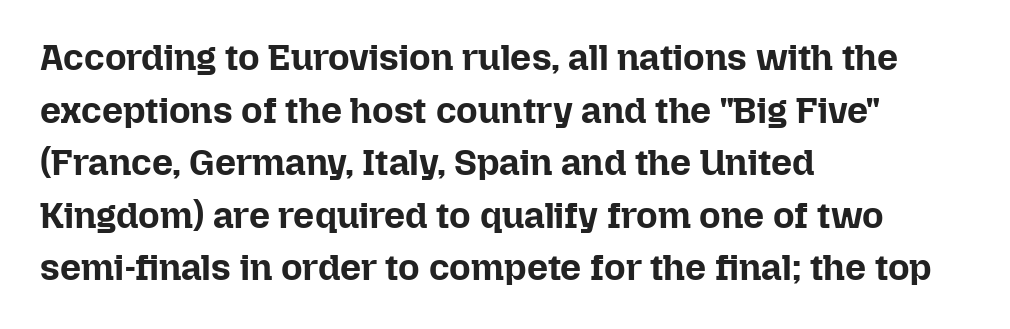
The image shows 37 px bold type, upright; set left-aligned, normal line spacing (1.42x), normal letter spacing, not underlined; low stroke contrast and a medium x-height.
